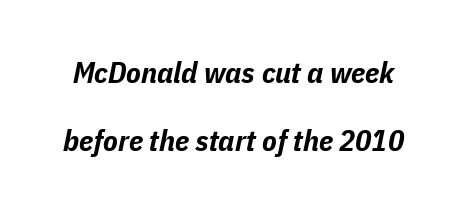
The type is set solid horizontally, with unmodified tracking. These lines carry a lot of weight — the face is fully bold. Bare-footed words on every line. Note the varied advance widths — an 'i' is clearly narrower than an 'm'. If you drew a line through each stem, it would be angled. One glance says open: line gaps are wider than usual.
